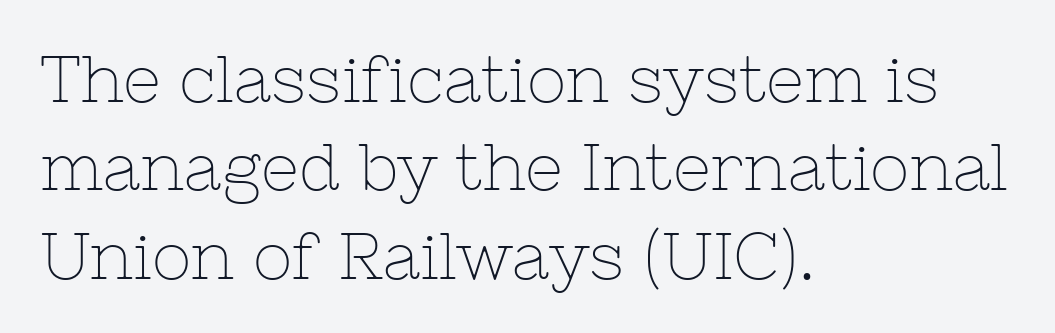
The font family rendered here belongs to the serif group. Counters stay open thanks to moderate or lighter strokes. Here the glyphs are tracked normally, forming tight word shapes. Unlike italic type, these characters show no tilt at all.
